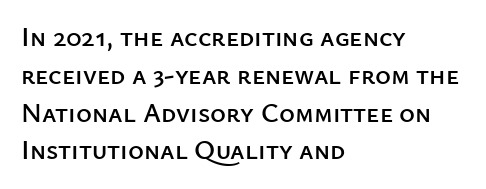
The ragged edge is on the right, which tells us the setting is flush left. Underline: absent. Does the leading feel generous? No, just average. The type is set solid horizontally, with unmodified tracking.
